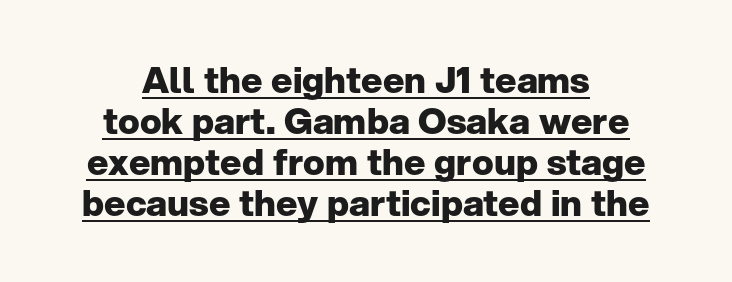
Regarding leading, the lines here are crowded together. Characters remain perfectly vertical along every line. Letterform terminals end flat and unadorned throughout the passage. In terms of letterspacing, this is plain default setting.
